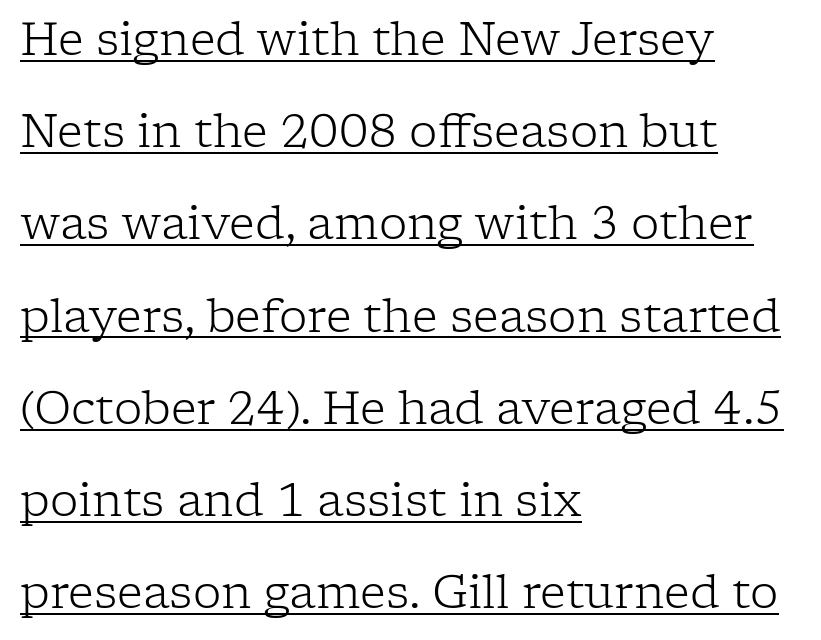
The image shows 45 px light serif type, upright; set left-aligned, loose line spacing (2.05x), normal letter spacing, underlined; low stroke contrast and a medium x-height.
